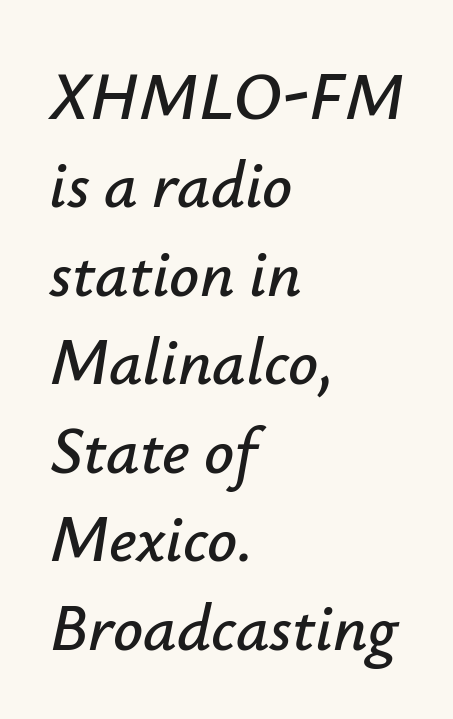
These lines were composed using italics. A typesetter would call this proportional, since set widths differ per character. Successive baselines arrive at the customary interval. No extra tracking has been applied to these lines. Is the block centered? No — it sits flush against the left margin.
